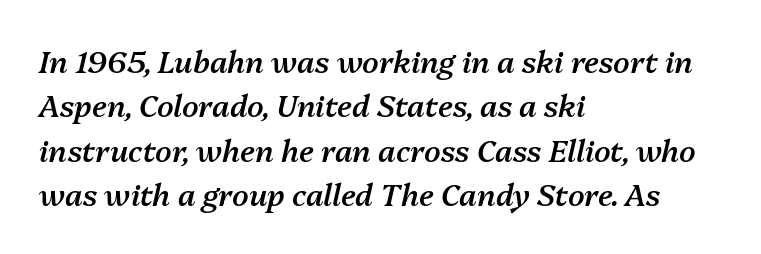
A typesetter would call this proportional, since set widths differ per character. Bold? Not quite — semibold, heavier than regular but stopping short. Is the letter spacing exaggerated? No — it looks like the ordinary default. The lettering tilts uniformly, giving the passage an italic look. A normal amount of white space separates one row of letters from the next. Teacher's note: observe the even left margin — that is flush-left alignment.
